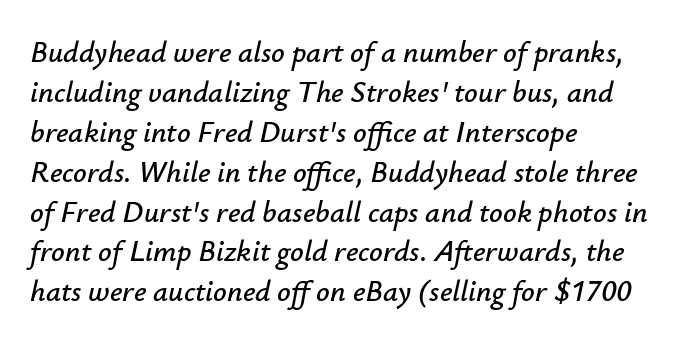
Q: Is the text italic (slanted)? A: Yes, it leans right by about 12 degrees.
Q: Is the text underlined? A: No.
Q: How is the paragraph aligned? A: Left-aligned.
Q: Is the spacing between letters normal or unusually wide? A: Normal.
Q: Is the spacing between lines tight, normal or loose? A: Normal.
Q: Width (condensed, normal, or wide)? A: Normal.
Q: Stroke contrast? A: Low.
Q: x-height? A: Small.
Q: Monospaced? A: No.
